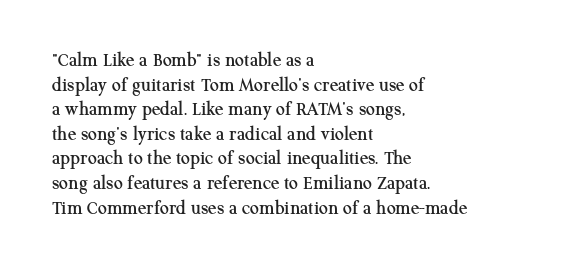
Q: Is the text italic (slanted)? A: No, it is upright.
Q: Is the text underlined? A: No.
Q: How is the paragraph aligned? A: Left-aligned.
Q: Is the spacing between letters normal or unusually wide? A: Normal.
